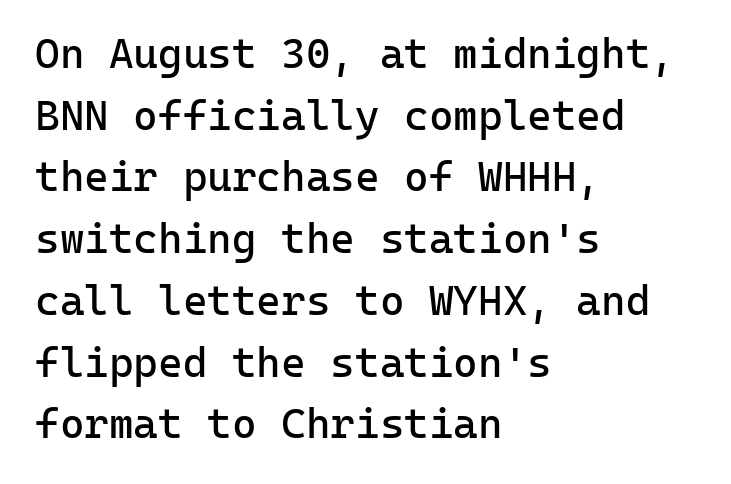
This rendering leaves character spacing at its baseline value. You could count columns in this text — the font is strictly monospaced. Are there feet on the stems? There aren't — it's a sans. The space between consecutive lines is moderate. Line starts are locked; line ends wander.
